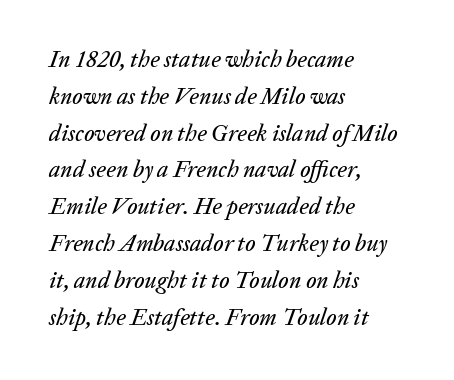
{"italic": "yes", "lean": "right", "slant_degrees": 20, "underline": "no", "align": "left", "line_spacing": "normal", "line_spacing_ratio": 1.6, "letter_spacing": "normal", "letter_spacing_em": 0.0, "glyph_px": 23}
